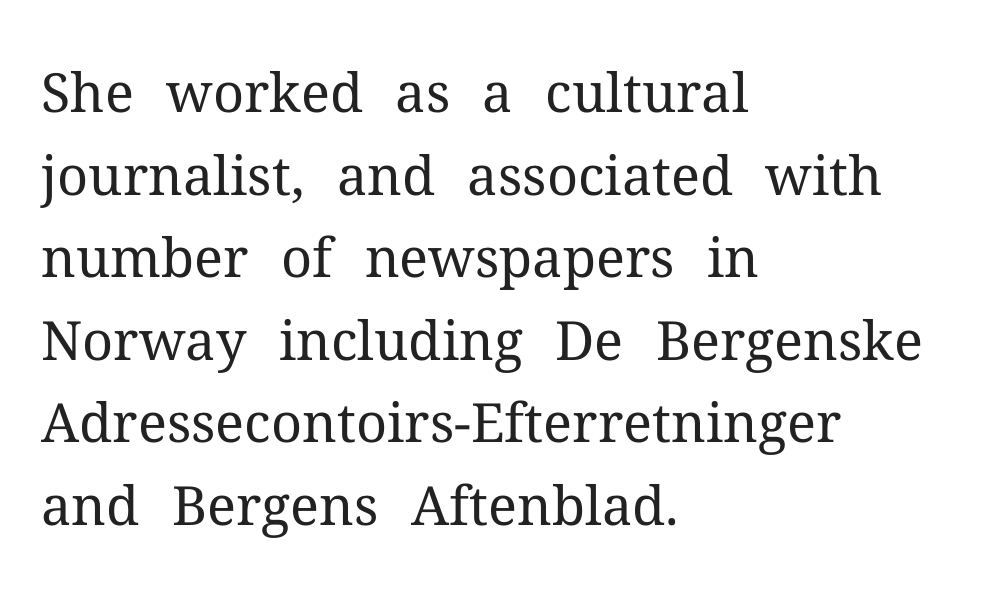
Q: Is the text bold? A: No.
Q: Is the text italic (slanted)? A: No, it is upright.
Q: Is the typeface a serif or a sans-serif typeface? A: Serif.
Q: Is the text underlined? A: No.
Q: How is the paragraph aligned? A: Left-aligned.
Q: Is the spacing between letters normal or unusually wide? A: Normal.
Q: Is the spacing between lines tight, normal or loose? A: Normal.
Q: Width (condensed, normal, or wide)? A: Normal.
Q: Stroke contrast? A: Medium.
Q: x-height? A: Medium.
Q: Monospaced? A: No.
